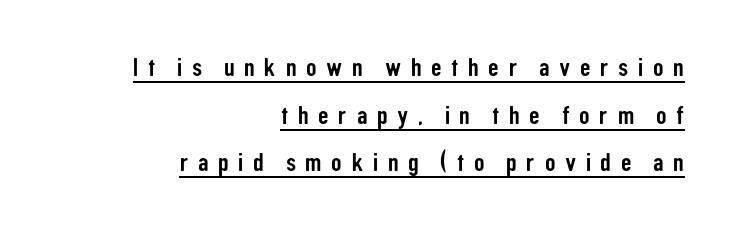
{"italic": "no", "underline": "yes", "align": "right", "line_spacing_ratio": 1.83, "letter_spacing": "wide", "letter_spacing_em": 0.37, "glyph_px": 26}
